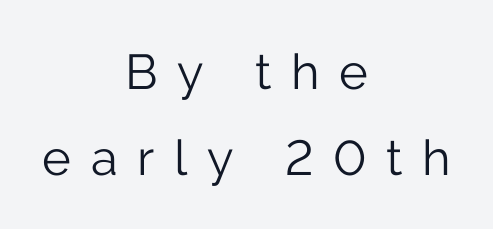
Inter-character spacing is expanded well beyond the font's built-in metrics. The passage shown is typed in a proportional face where columns would drift. Unlike italic type, these characters show no tilt at all. Classification — sans serif.
